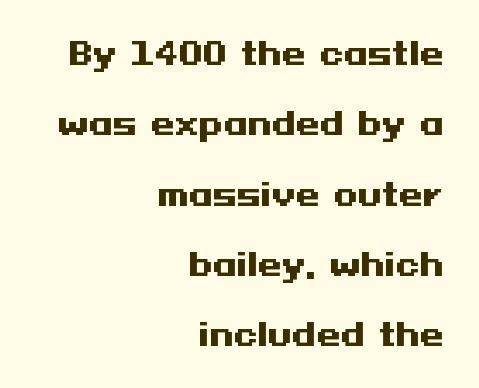
Q: Is the text bold? A: Yes.
Q: Is the text italic (slanted)? A: No, it is upright.
Q: Is the typeface a serif or a sans-serif typeface? A: Sans-serif.
Q: Is the text underlined? A: No.
Q: How is the paragraph aligned? A: Right-aligned.
Q: Is the spacing between letters normal or unusually wide? A: Normal.
Q: Is the spacing between lines tight, normal or loose? A: Loose.
Q: Width (condensed, normal, or wide)? A: Wide.
Q: Stroke contrast? A: Medium.
Q: x-height? A: Medium.
